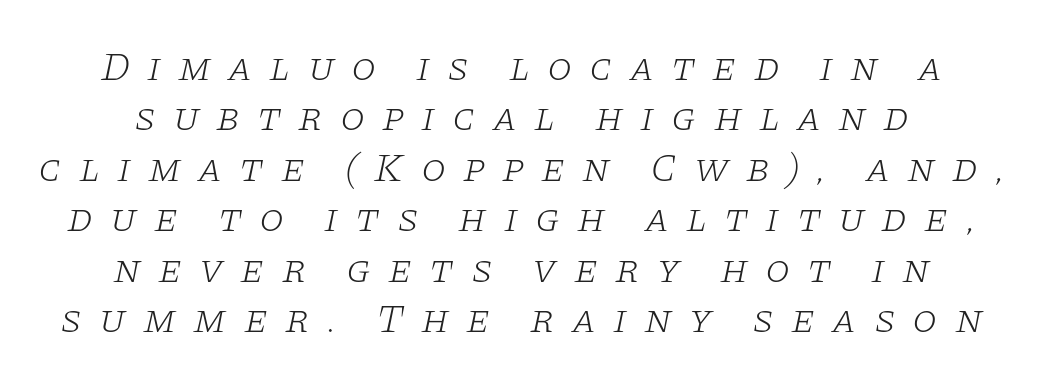
The image shows 40 px light, wide serif type, italic (leaning right); set centered, normal line spacing (1.26x), unusually wide letter spacing (+0.42 em), not underlined; low stroke contrast and a large x-height.
